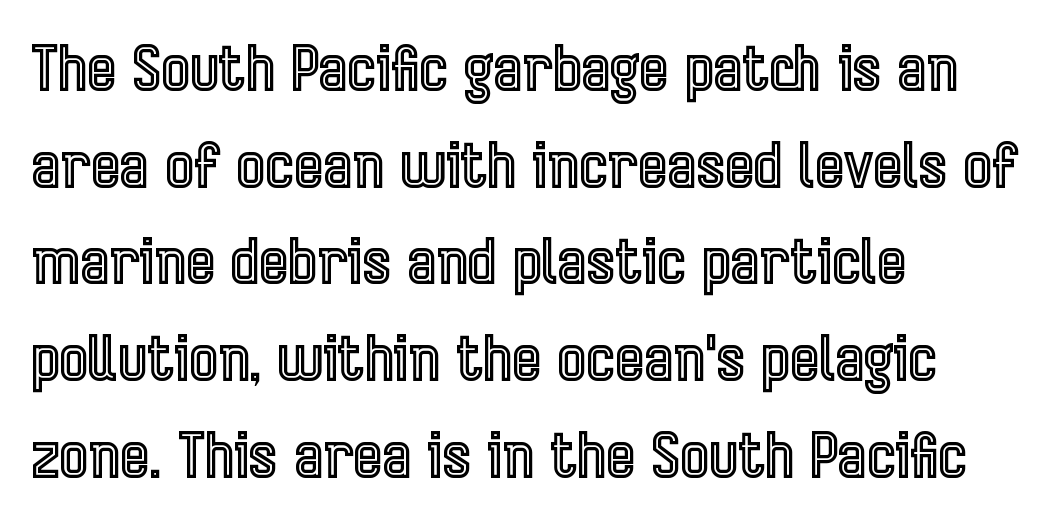
Do the characters align in a grid? No, the font is proportional. Casual observation: everything's shoved over to the left. The axis of the letterforms is exactly vertical. If you measured baseline to baseline, you'd find a middling distance. Decoration check: the copy has no underline.
